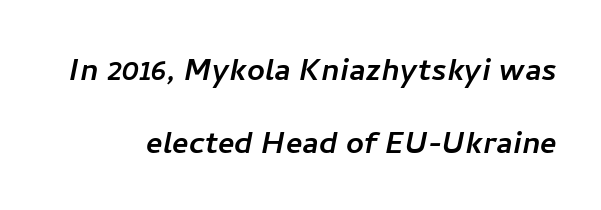
{"serif": "no", "width": "normal", "stroke_contrast": "low", "x_height": "medium", "monospaced": "no", "underline": "no", "line_spacing_ratio": 1.88, "letter_spacing": "normal", "letter_spacing_em": 0.0, "glyph_px": 39}
